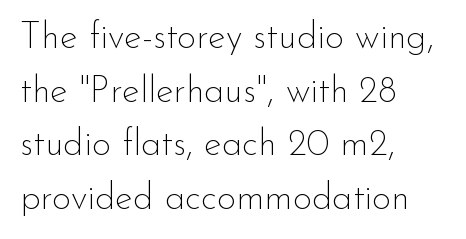
Q: Is the text bold? A: No.
Q: Is the text italic (slanted)? A: No, it is upright.
Q: Is the typeface a serif or a sans-serif typeface? A: Sans-serif.
Q: Is the text underlined? A: No.
Q: How is the paragraph aligned? A: Left-aligned.
Q: Is the spacing between letters normal or unusually wide? A: Normal.
Q: Is the spacing between lines tight, normal or loose? A: Normal.
Q: Width (condensed, normal, or wide)? A: Normal.
Q: Stroke contrast? A: Low.
Q: x-height? A: Small.
Q: Monospaced? A: No.
